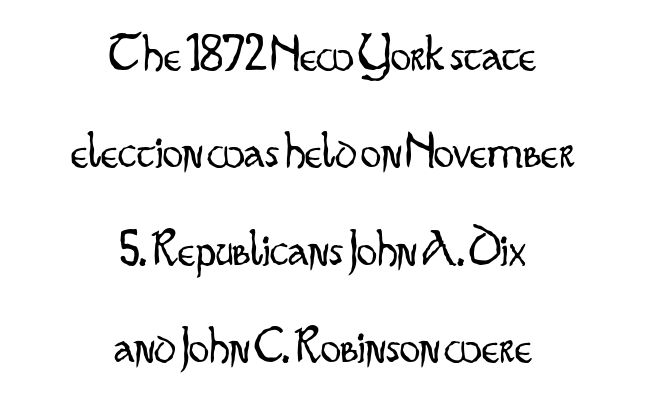
{"serif": "no", "italic": "no", "bold": "no", "weight": "light", "width": "condensed", "stroke_contrast": "low", "x_height": "small", "monospaced": "no", "underline": "no", "align": "center", "line_spacing": "loose", "line_spacing_ratio": 1.91, "letter_spacing": "normal", "letter_spacing_em": 0.0, "glyph_px": 51}
